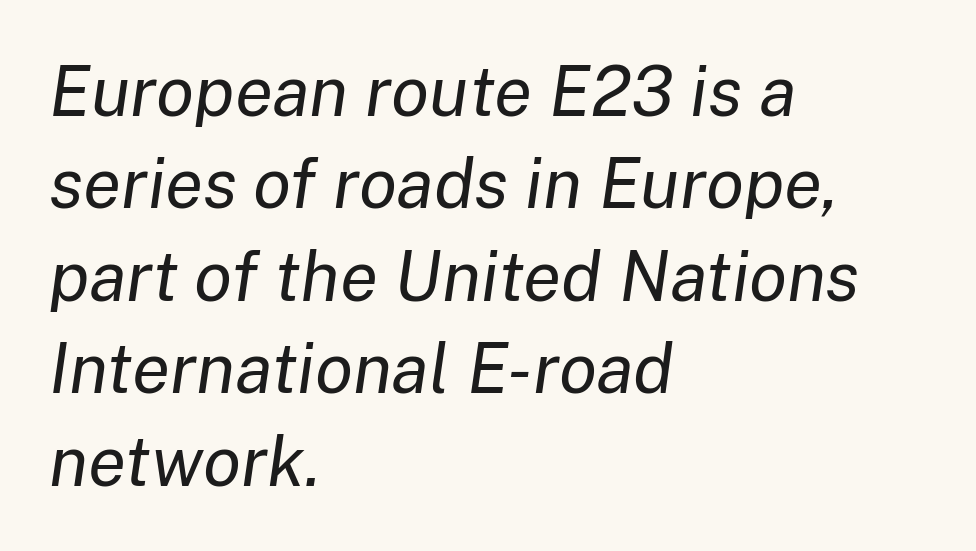
{"italic": "yes", "lean": "right", "slant_degrees": 8, "bold": "no", "weight": "regular", "width": "normal", "stroke_contrast": "low", "x_height": "medium", "monospaced": "no", "underline": "no", "align": "left", "line_spacing": "normal", "line_spacing_ratio": 1.32, "letter_spacing": "normal", "letter_spacing_em": 0.0, "glyph_px": 70}
